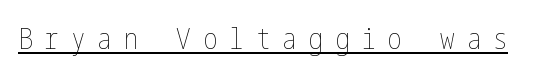
Every word sits above its own underline. Designer's note — italics off, roman on. Stem width sits at or under what a default text font uses. Tracking here is generous; glyphs stand well apart from one another.
